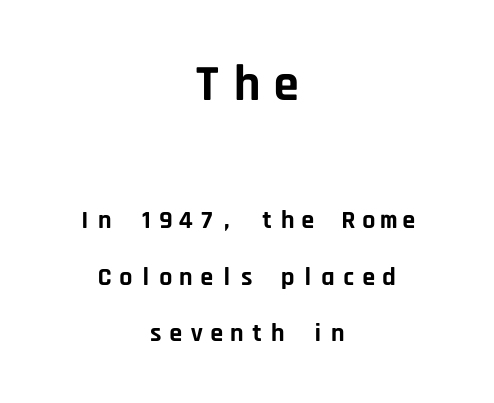
The image shows 51 px bold sans-serif type, upright, monospaced; set centered, loose line spacing (2.17x), not underlined; the first (top) block is 1.96x larger; low stroke contrast and a large x-height.
